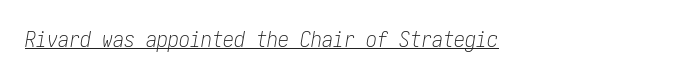
Q: Is the text bold? A: No.
Q: Is the text italic (slanted)? A: Yes, it leans right by about 10 degrees.
Q: Is the text underlined? A: Yes.
Q: Is the spacing between letters normal or unusually wide? A: Normal.
